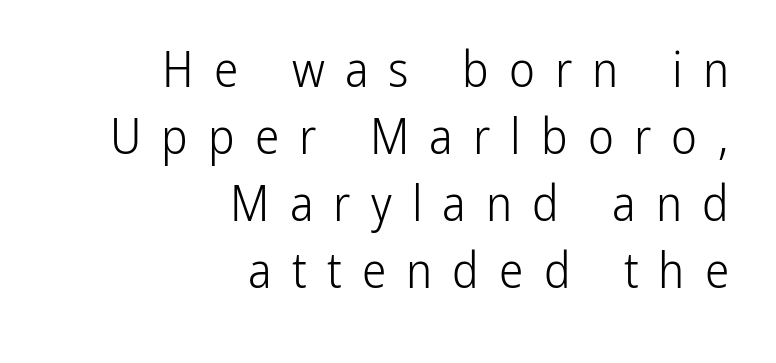
The image shows 49 px light, condensed sans-serif type, upright; set right-aligned, normal line spacing (1.37x), unusually wide letter spacing (+0.41 em), not underlined; low stroke contrast and a medium x-height.
